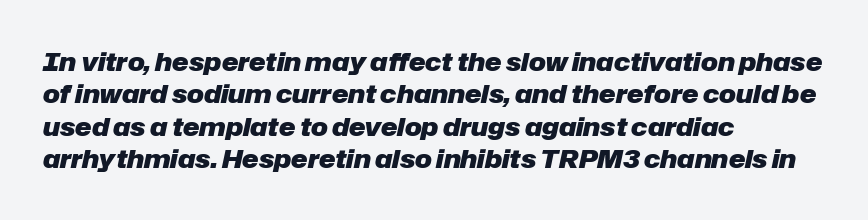
{"italic": "yes", "lean": "right", "slant_degrees": 12, "bold": "yes", "underline": "no", "align": "left", "line_spacing": "normal", "line_spacing_ratio": 1.3, "letter_spacing": "normal", "letter_spacing_em": 0.0, "glyph_px": 25}
